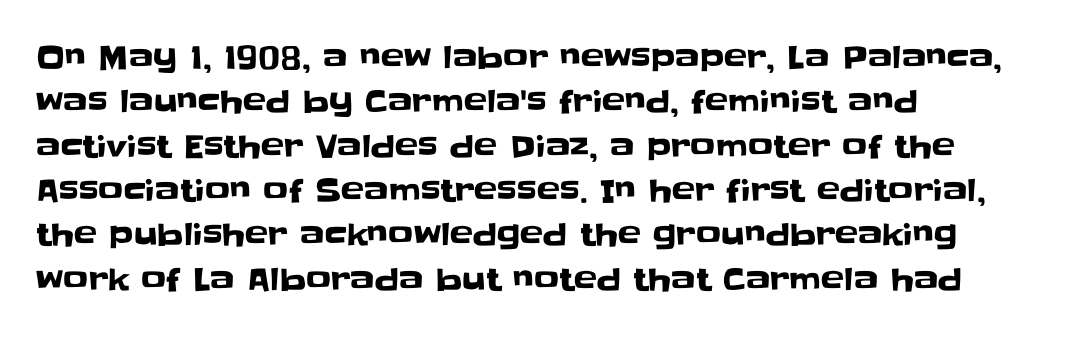
Q: Is the text italic (slanted)? A: No, it is upright.
Q: Is the typeface a serif or a sans-serif typeface? A: Sans-serif.
Q: Is the text underlined? A: No.
Q: How is the paragraph aligned? A: Left-aligned.
Q: Is the spacing between letters normal or unusually wide? A: Normal.
Q: Is the spacing between lines tight, normal or loose? A: Normal.
Q: Width (condensed, normal, or wide)? A: Normal.
Q: Stroke contrast? A: Low.
Q: x-height? A: Large.
Q: Monospaced? A: No.
